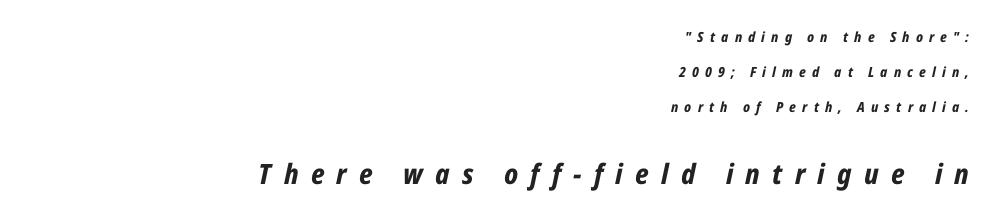
The image shows 28 px bold, condensed type, italic (leaning right); set right-aligned, loose line spacing (2.49x), unusually wide letter spacing (+0.44 em), not underlined; the second (bottom) block is 2.0x larger; low stroke contrast and a medium x-height.
